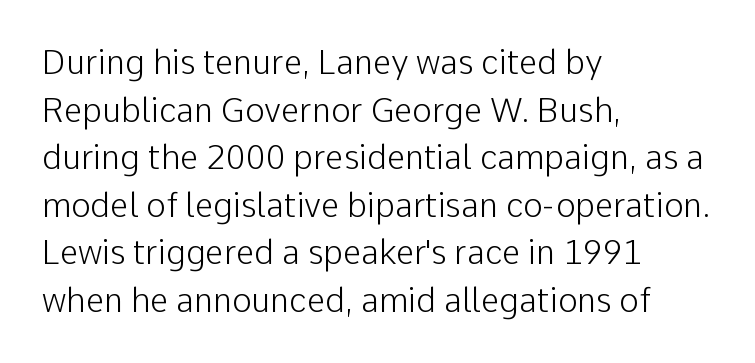
The designer went with a sans here, leaving each stem footless. A classic flush-left, rag-right setting is used for this passage. This rendering leaves character spacing at its baseline value. Here the designer chose a conventional face with non-uniform glyph widths. Every stem runs plumb, perpendicular to the baseline.
